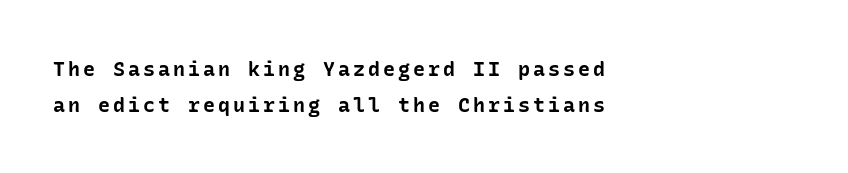
Q: Is the text bold? A: Yes.
Q: Is the text italic (slanted)? A: No, it is upright.
Q: Is the text underlined? A: No.
Q: How is the paragraph aligned? A: Left-aligned.
